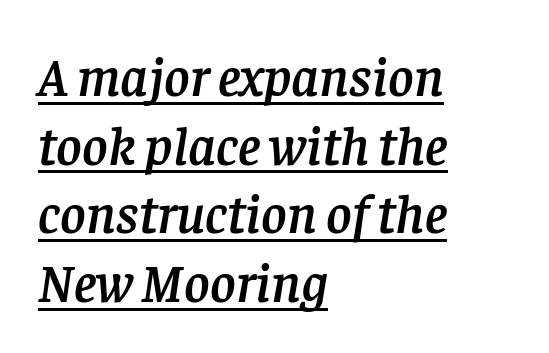
Teacher's note: observe the even left margin — that is flush-left alignment. Check the space under the baseline: a stroke is drawn there. Examine the stroke ends and you'll spot serifs. Here the designer chose a conventional face with non-uniform glyph widths.
